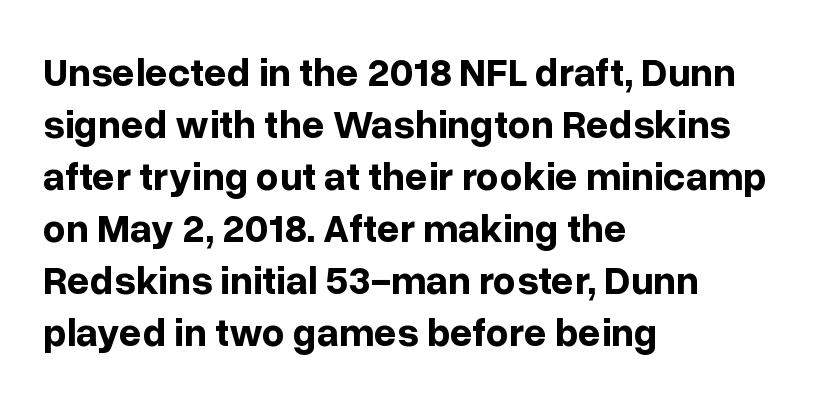
Q: Is the text bold? A: Yes.
Q: Is the text italic (slanted)? A: No, it is upright.
Q: Is the typeface a serif or a sans-serif typeface? A: Sans-serif.
Q: Is the text underlined? A: No.
Q: How is the paragraph aligned? A: Left-aligned.
Q: Is the spacing between letters normal or unusually wide? A: Normal.
Q: Is the spacing between lines tight, normal or loose? A: Normal.
Q: Width (condensed, normal, or wide)? A: Normal.
Q: Stroke contrast? A: Low.
Q: x-height? A: Medium.
Q: Monospaced? A: No.
